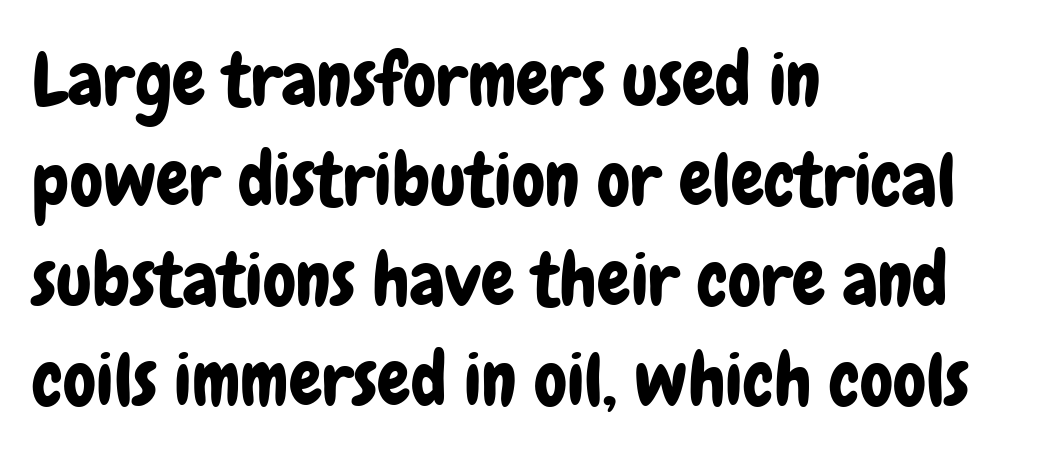
Nothing unusual about the tracking: characters are spaced as the font intends. Each line starts at the same left margin while the right side varies. Vertically, the passage feels balanced, rows spaced as you'd expect. In terms of posture, this sample is upright. Plain, unruled lines of type. A sans-serif font was chosen for this passage.
